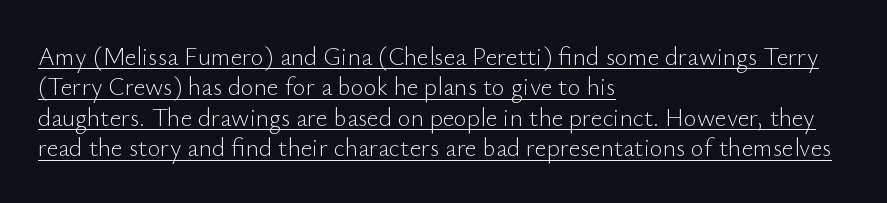
One-word summary of the alignment: left. The weight would be labelled regular, book, light, or lighter still. Decoration check: the copy is underlined. You could call the tracking neutral — neither tight nor loose. These lines were composed using upright roman letters.
